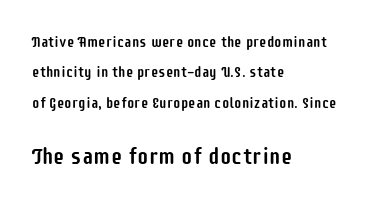
Q: Is the text italic (slanted)? A: No, it is upright.
Q: Is the text underlined? A: No.
Q: How is the paragraph aligned? A: Left-aligned.
Q: Is the spacing between letters normal or unusually wide? A: Normal.
Q: Is the spacing between lines tight, normal or loose? A: Loose.
Q: Which block of text is set in a larger size, the first (top) or the second (bottom)? A: The second (bottom) one.
